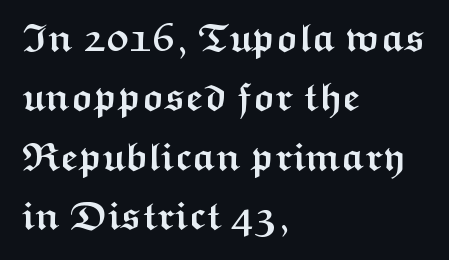
These words are printed bold, with thick strokes throughout. Successive baselines arrive at the customary interval. Glyph-to-glyph distance matches everyday printed text. Upright lettering throughout.
